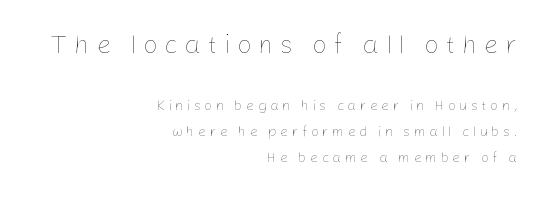
{"italic": "no", "bold": "no", "underline": "no", "align": "right", "line_spacing_ratio": 1.86, "letter_spacing": "wide", "letter_spacing_em": 0.25, "larger_block": "first", "size_ratio": 1.86, "glyph_px": 26}
